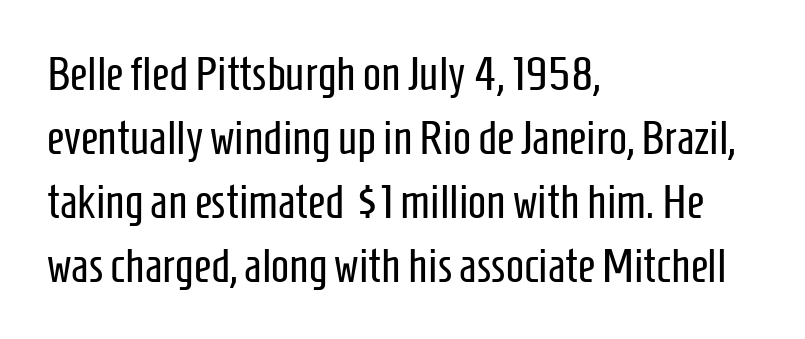
Does extra space separate the letters? No, they use regular spacing. Each stroke keeps to a modest, everyday thickness or less. The rendering uses natural spacing where letterforms have individual widths. Does the copy run flush right? No — it runs flush left. Descenders are the only things crossing below the line. Nope, no serifs anywhere on these letters.
